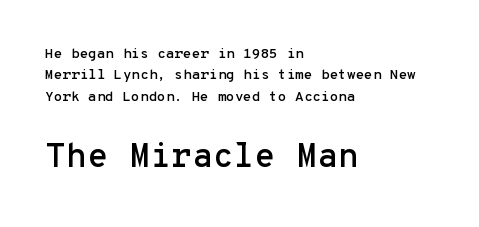
Q: Is the text italic (slanted)? A: No, it is upright.
Q: Is the typeface a serif or a sans-serif typeface? A: Sans-serif.
Q: Is the text underlined? A: No.
Q: How is the paragraph aligned? A: Left-aligned.
Q: Is the spacing between letters normal or unusually wide? A: Normal.
Q: Is the spacing between lines tight, normal or loose? A: Normal.
Q: Which block of text is set in a larger size, the first (top) or the second (bottom)? A: The second (bottom) one.
Q: Width (condensed, normal, or wide)? A: Normal.
Q: Stroke contrast? A: Low.
Q: x-height? A: Medium.
Q: Monospaced? A: Yes.
